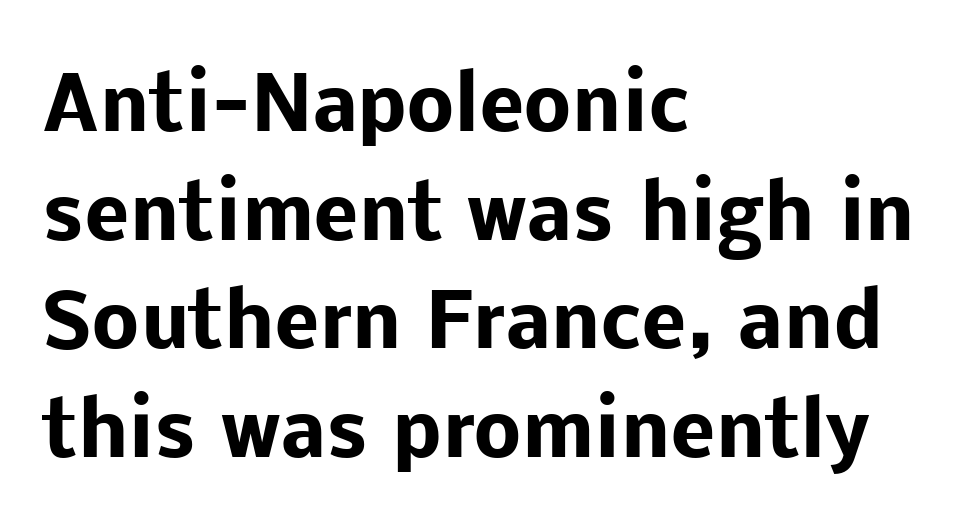
{"serif": "no", "italic": "no", "bold": "yes", "weight": "heavy", "width": "normal", "stroke_contrast": "low", "x_height": "medium", "monospaced": "no", "underline": "no", "align": "left", "line_spacing": "normal", "line_spacing_ratio": 1.45, "letter_spacing": "normal", "letter_spacing_em": 0.0, "glyph_px": 75}
